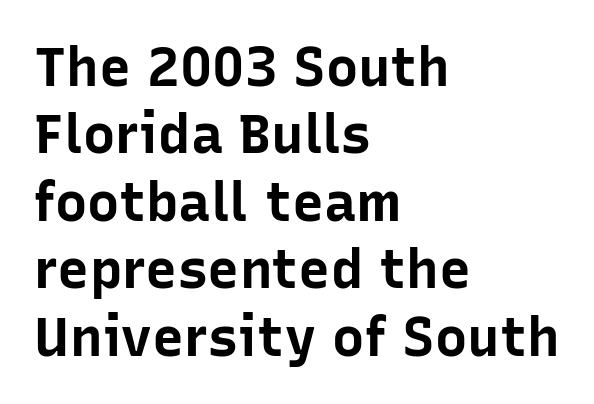
Q: Is the text bold? A: Yes.
Q: Is the text italic (slanted)? A: No, it is upright.
Q: Is the typeface a serif or a sans-serif typeface? A: Sans-serif.
Q: Is the text underlined? A: No.
Q: How is the paragraph aligned? A: Left-aligned.
Q: Is the spacing between letters normal or unusually wide? A: Normal.
Q: Is the spacing between lines tight, normal or loose? A: Normal.
Q: Width (condensed, normal, or wide)? A: Normal.
Q: Stroke contrast? A: Low.
Q: x-height? A: Medium.
Q: Monospaced? A: No.
